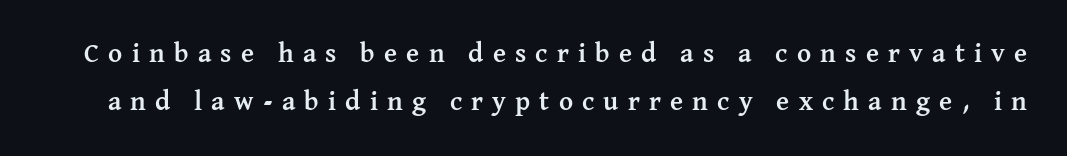
{"italic": "no", "bold": "yes", "underline": "no", "line_spacing_ratio": 1.77, "letter_spacing": "wide", "letter_spacing_em": 0.34, "glyph_px": 27}
